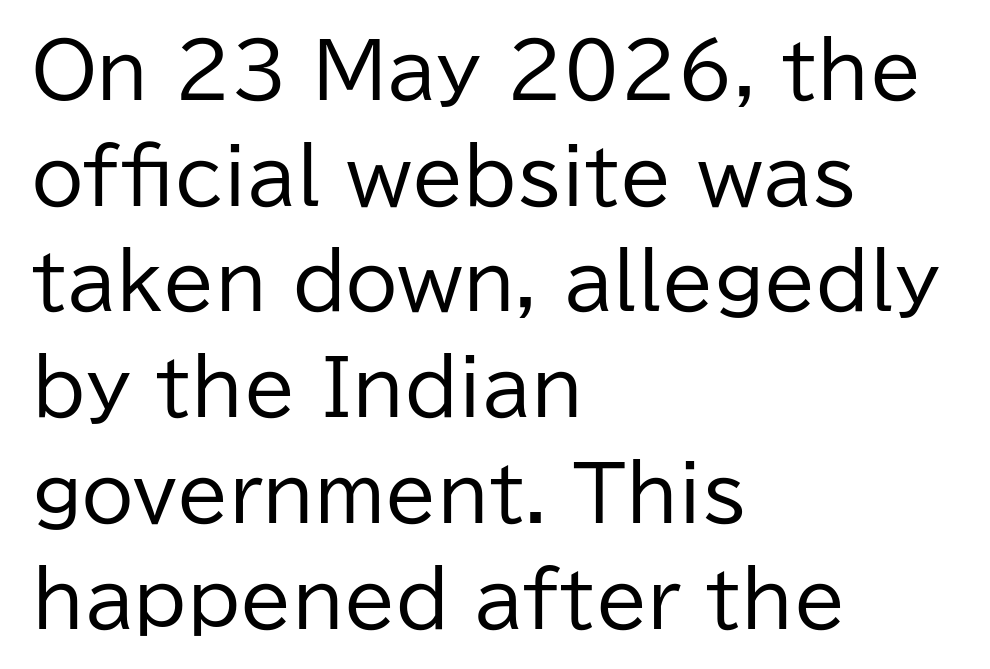
To sum up the face: it is a sans, with no serifs. The passage shown stacks its lines at a standard gap. Has an underline been added? It has not. Stroke mass is kept to a normal reading level or below. The axis of the letterforms is exactly vertical.
